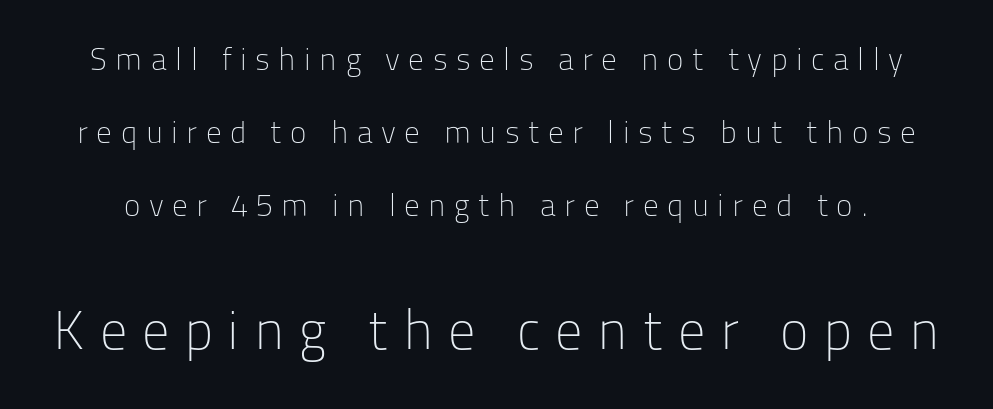
The passage shown is not underscored anywhere. The tracking reads as deliberately expanded to a designer's eye. Think of a printed novel: that variable character pitch is what you see here. A sans-serif font was chosen for this passage. Typesetter's note — lower block bumped up in size, upper block left smaller. Upright lettering throughout.
